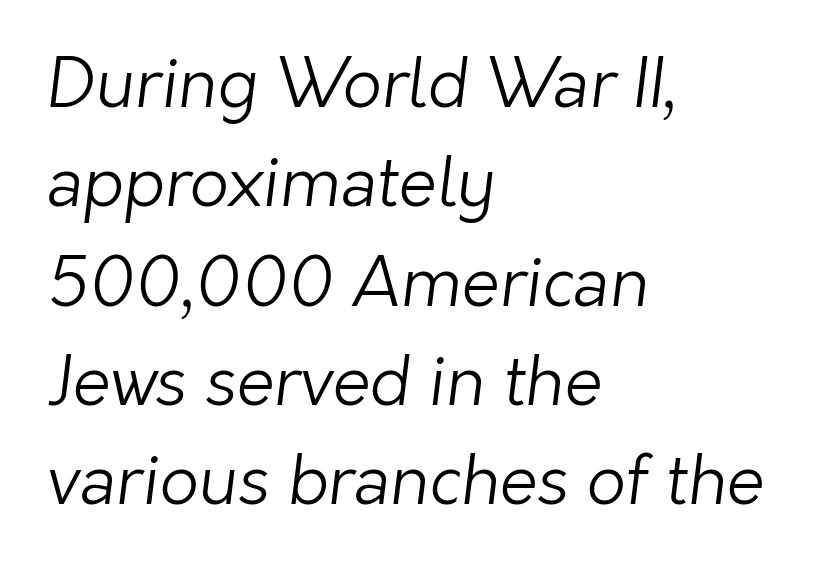
{"serif": "no", "bold": "no", "weight": "light", "width": "normal", "stroke_contrast": "low", "x_height": "medium", "monospaced": "no", "underline": "no", "align": "left", "line_spacing": "normal", "line_spacing_ratio": 1.46, "letter_spacing": "normal", "letter_spacing_em": 0.0, "glyph_px": 68}
